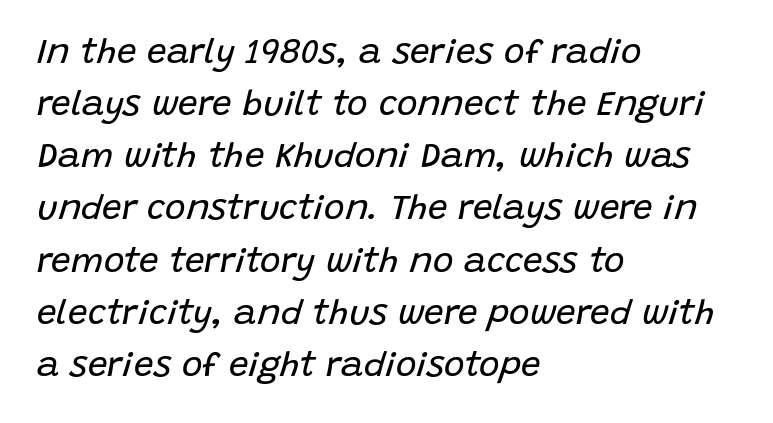
{"italic": "yes", "lean": "right", "slant_degrees": 15, "bold": "no", "weight": "regular", "width": "normal", "stroke_contrast": "low", "x_height": "large", "monospaced": "no", "underline": "no", "align": "left", "line_spacing": "normal", "line_spacing_ratio": 1.49, "letter_spacing": "normal", "letter_spacing_em": 0.0, "glyph_px": 35}
